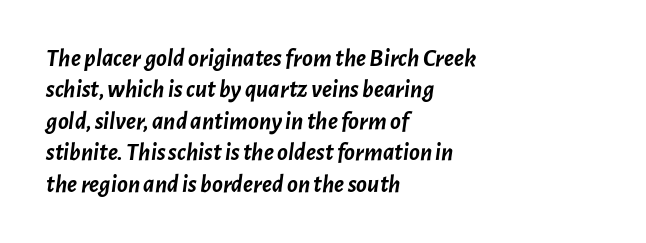
{"italic": "yes", "lean": "right", "slant_degrees": 7, "bold": "yes", "underline": "no", "align": "left", "line_spacing": "normal", "line_spacing_ratio": 1.26, "letter_spacing": "normal", "letter_spacing_em": 0.0, "glyph_px": 25}
